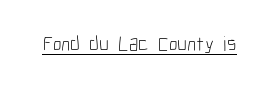
The image shows 21 px text type, upright; set normal letter spacing, underlined.
